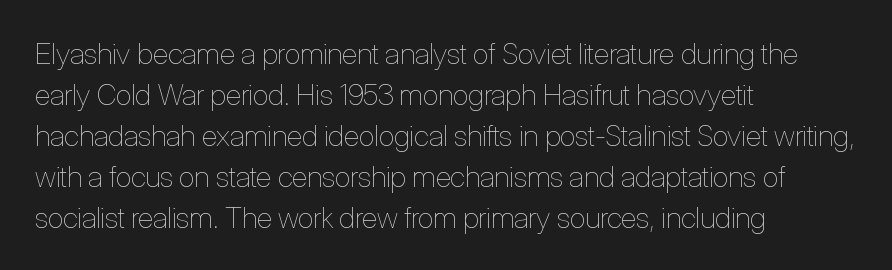
The image shows 29 px thin, condensed type, upright; set left-aligned, normal line spacing (1.41x), normal letter spacing, not underlined; low stroke contrast and a medium x-height.
